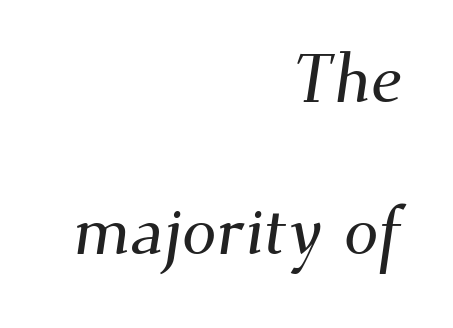
The image shows 69 px serif type; set right-aligned, loose line spacing (2.2x), normal letter spacing, not underlined; medium stroke contrast and a small x-height.
